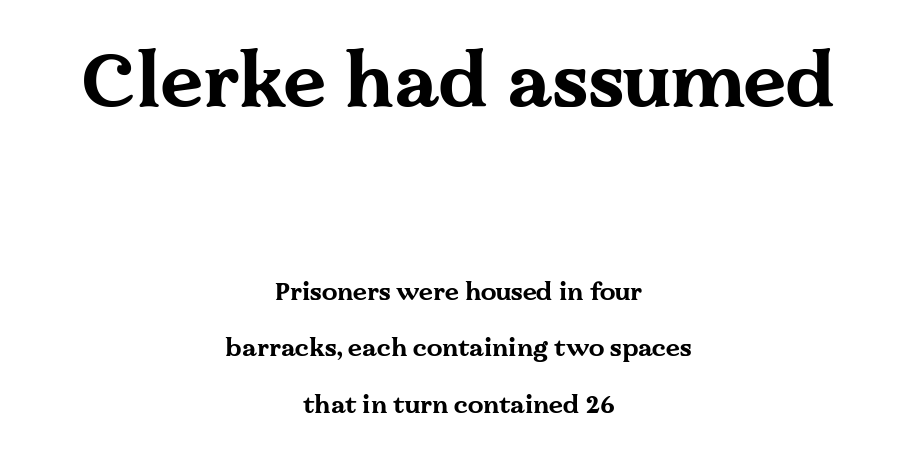
Q: Is the text bold? A: Yes.
Q: Is the text italic (slanted)? A: No, it is upright.
Q: Is the typeface a serif or a sans-serif typeface? A: Serif.
Q: Is the text underlined? A: No.
Q: How is the paragraph aligned? A: Centered.
Q: Is the spacing between letters normal or unusually wide? A: Normal.
Q: Is the spacing between lines tight, normal or loose? A: Loose.
Q: Which block of text is set in a larger size, the first (top) or the second (bottom)? A: The first (top) one.
Q: Width (condensed, normal, or wide)? A: Wide.
Q: Stroke contrast? A: Medium.
Q: x-height? A: Medium.
Q: Monospaced? A: No.
